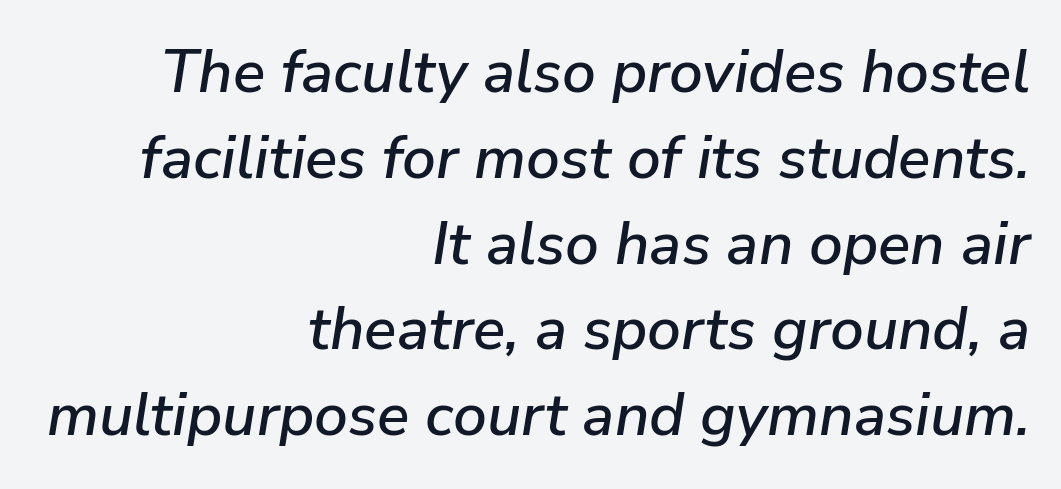
Baseline-to-baseline distance is the conventional proportion of letter height. Short and long lines alike share a common ending point at right. Descender tails drop into unmarked territory. Looks like regular typesetting: each glyph gets only the width it needs. Is the letter spacing exaggerated? No — it looks like the ordinary default. The passage shown leans; its letterforms are oblique.
